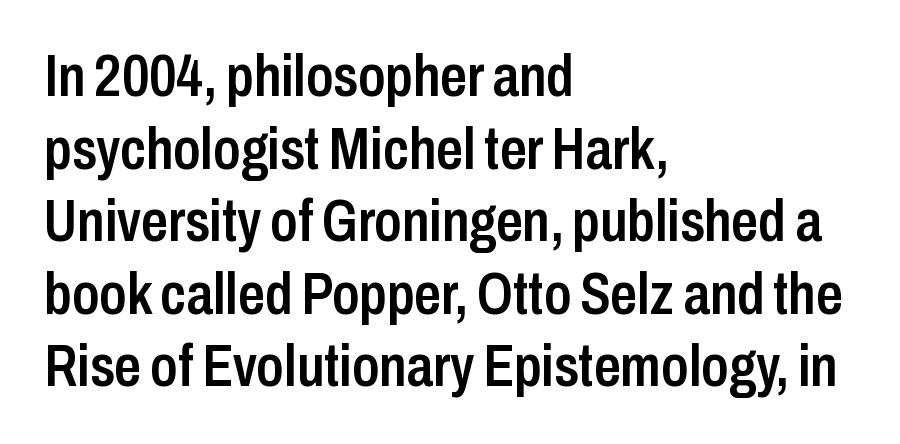
Q: Is the text bold? A: Semi-bold.
Q: Is the text italic (slanted)? A: No, it is upright.
Q: Is the typeface a serif or a sans-serif typeface? A: Sans-serif.
Q: Is the text underlined? A: No.
Q: How is the paragraph aligned? A: Left-aligned.
Q: Is the spacing between letters normal or unusually wide? A: Normal.
Q: Width (condensed, normal, or wide)? A: Condensed.
Q: Stroke contrast? A: Low.
Q: x-height? A: Medium.
Q: Monospaced? A: No.
